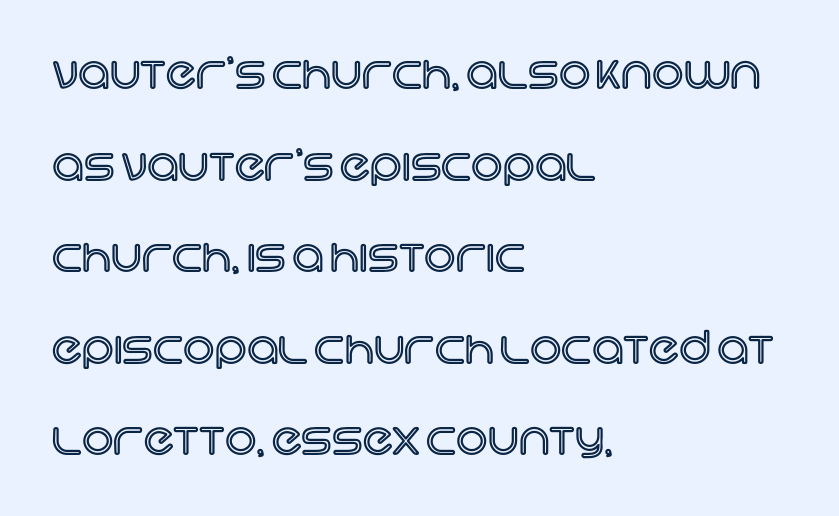
{"italic": "no", "width": "normal", "x_height": "large", "monospaced": "no", "underline": "no", "align": "left", "line_spacing": "loose", "line_spacing_ratio": 2.08, "letter_spacing": "normal", "letter_spacing_em": 0.0, "glyph_px": 44}
